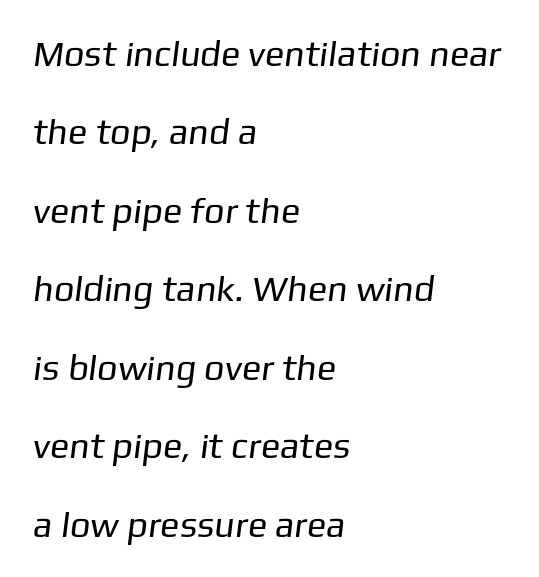
Nothing heavy about these letters — not bold at all. Words appear dense and cohesive because spacing is normal. The letters advance in unequal steps, a hallmark of proportional type. The baseline area is clear. In terms of letterform style, serifs are entirely absent. Left-aligned paragraph, ragged on the right.
